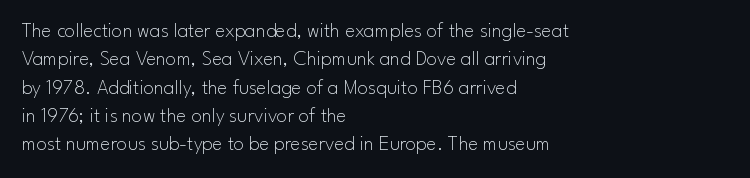
{"italic": "no", "bold": "no", "underline": "no", "align": "left", "line_spacing": "normal", "line_spacing_ratio": 1.35, "letter_spacing": "normal", "letter_spacing_em": 0.0, "glyph_px": 21}
